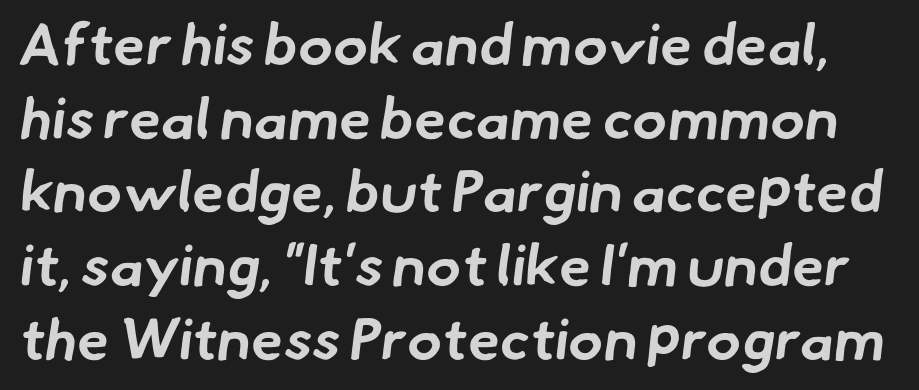
{"serif": "no", "bold": "yes", "weight": "bold", "width": "normal", "stroke_contrast": "low", "x_height": "small", "monospaced": "no", "underline": "no", "line_spacing": "normal", "line_spacing_ratio": 1.27, "letter_spacing": "normal", "letter_spacing_em": 0.0, "glyph_px": 58}
